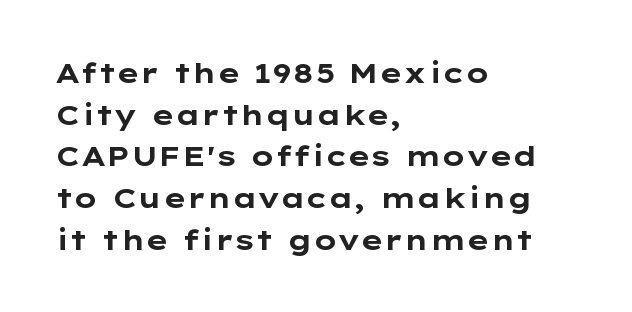
This block has exactly the height ordinary leading produces. The foot of each line stays bare and open. Varying glyph widths throughout — classic text-font behaviour. It's the straight-up-and-down kind of type.
